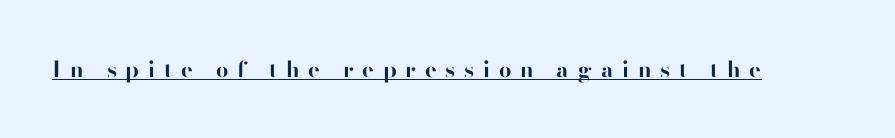
{"italic": "no", "bold": "yes", "underline": "yes", "letter_spacing": "wide", "letter_spacing_em": 0.4, "glyph_px": 22}
